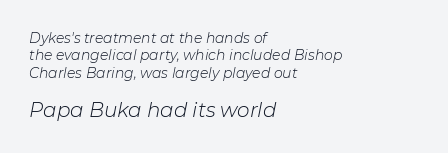
Teacher's note: observe the even left margin — that is flush-left alignment. Two sizes are in play, and the larger belongs to the second block. Words appear dense and cohesive because spacing is normal. Has an underline been added? It has not.
